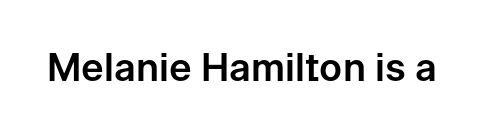
The image shows 38 px sans-serif type, upright; set normal letter spacing, not underlined; low stroke contrast and a medium x-height.
